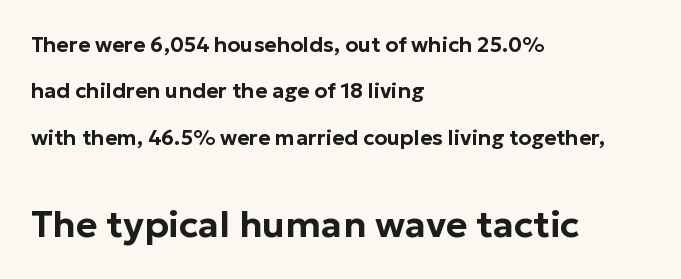
The face used here is proportionally spaced, like ordinary book or web type. If you measured baseline to baseline, you'd find a long distance. This rendering employs a face without finishing strokes, i.e., a sans-serif. The specimen omits any rule beneath the text block's lines. Here the second block reads like a headline and the first like body copy. Nothing unusual about the tracking: characters are spaced as the font intends.
